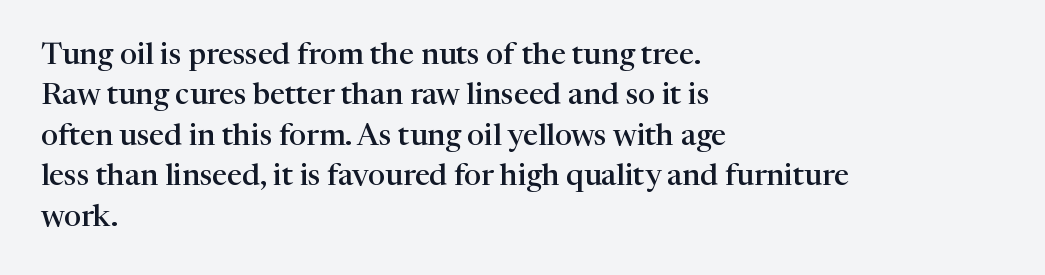
{"serif": "yes", "italic": "no", "bold": "semi", "weight": "semibold", "width": "normal", "stroke_contrast": "high", "x_height": "medium", "monospaced": "no", "underline": "no", "align": "left", "line_spacing": "normal", "line_spacing_ratio": 1.35, "letter_spacing": "normal", "letter_spacing_em": 0.0, "glyph_px": 30}
